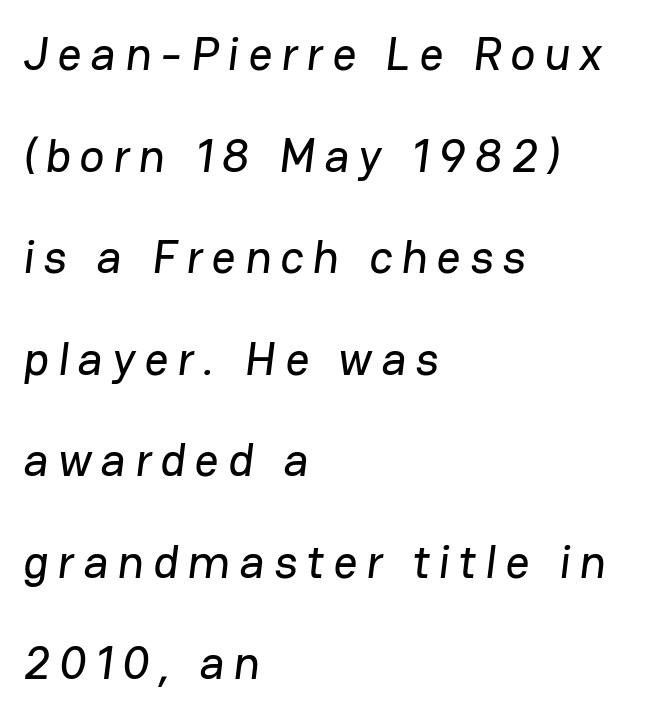
{"serif": "no", "width": "normal", "stroke_contrast": "low", "x_height": "medium", "monospaced": "no", "underline": "no", "align": "left", "line_spacing": "loose", "line_spacing_ratio": 2.16, "glyph_px": 47}
